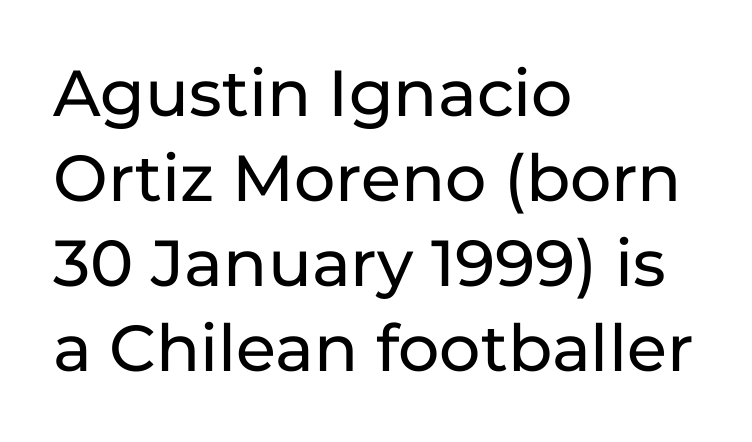
Q: Is the text italic (slanted)? A: No, it is upright.
Q: Is the typeface a serif or a sans-serif typeface? A: Sans-serif.
Q: Is the text underlined? A: No.
Q: How is the paragraph aligned? A: Left-aligned.
Q: Is the spacing between letters normal or unusually wide? A: Normal.
Q: Is the spacing between lines tight, normal or loose? A: Normal.
Q: Width (condensed, normal, or wide)? A: Normal.
Q: Stroke contrast? A: Low.
Q: x-height? A: Medium.
Q: Monospaced? A: No.
